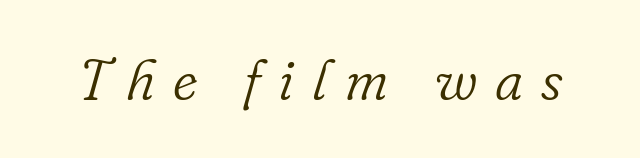
Q: Is the text bold? A: No.
Q: Is the text italic (slanted)? A: Yes, it leans right by about 16 degrees.
Q: Is the typeface a serif or a sans-serif typeface? A: Serif.
Q: Is the text underlined? A: No.
Q: Is the spacing between letters normal or unusually wide? A: Unusually wide.
Q: Width (condensed, normal, or wide)? A: Normal.
Q: Stroke contrast? A: Low.
Q: x-height? A: Small.
Q: Monospaced? A: No.
